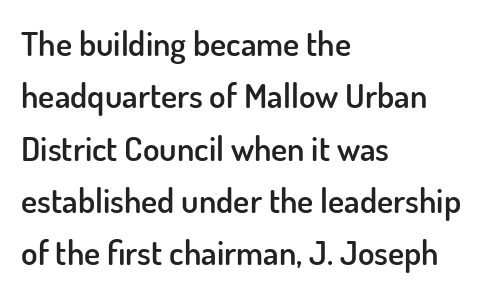
{"serif": "no", "italic": "no", "bold": "semi", "weight": "semibold", "width": "normal", "stroke_contrast": "low", "x_height": "small", "monospaced": "no", "underline": "no", "align": "left", "line_spacing": "normal", "line_spacing_ratio": 1.54, "letter_spacing": "normal", "letter_spacing_em": 0.0, "glyph_px": 34}
